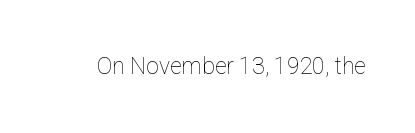
The type is set solid horizontally, with unmodified tracking. Words float on clear page, feet unadorned. A quiet, ordinary-to-light weight characterises the typeface. The type sits square on the baseline with zero lean.
